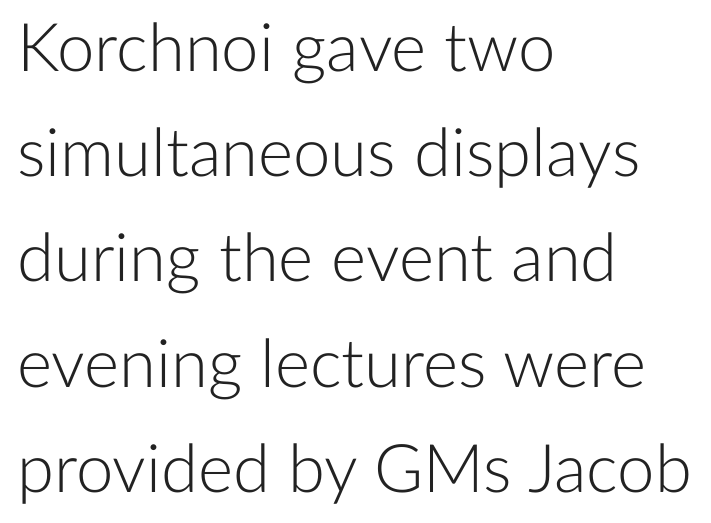
{"serif": "no", "italic": "no", "bold": "no", "weight": "light", "width": "normal", "stroke_contrast": "low", "x_height": "medium", "monospaced": "no", "underline": "no", "align": "left", "line_spacing": "normal", "line_spacing_ratio": 1.57, "letter_spacing": "normal", "letter_spacing_em": 0.0, "glyph_px": 67}
